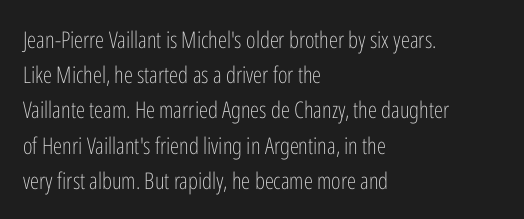
The image shows 23 px text type, upright; set left-aligned, normal line spacing (1.53x), normal letter spacing, not underlined.
